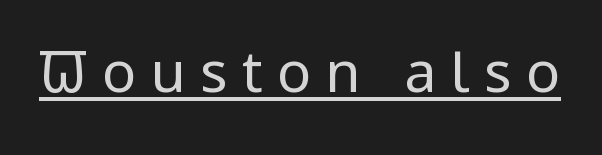
The image shows 57 px regular-weight, condensed sans-serif type, upright; set unusually wide letter spacing (+0.25 em), underlined; low stroke contrast and a large x-height.
